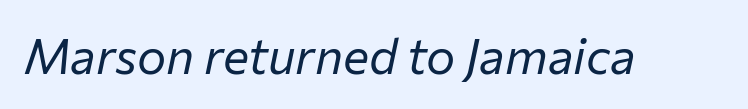
The image shows 49 px regular-weight type, italic (leaning right); set normal letter spacing, not underlined; low stroke contrast and a medium x-height.
